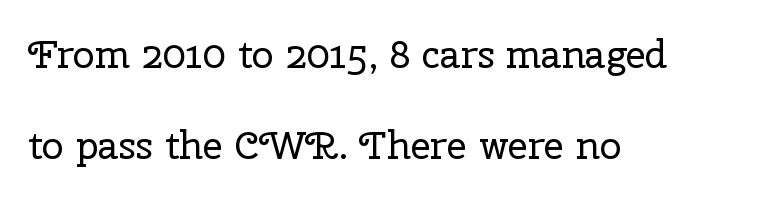
Q: Is the text bold? A: No.
Q: Is the text italic (slanted)? A: No, it is upright.
Q: Is the typeface a serif or a sans-serif typeface? A: Serif.
Q: Is the text underlined? A: No.
Q: How is the paragraph aligned? A: Left-aligned.
Q: Is the spacing between letters normal or unusually wide? A: Normal.
Q: Is the spacing between lines tight, normal or loose? A: Loose.
Q: Width (condensed, normal, or wide)? A: Normal.
Q: Stroke contrast? A: Low.
Q: x-height? A: Medium.
Q: Monospaced? A: No.
